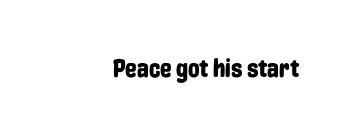
{"italic": "no", "underline": "no", "letter_spacing": "normal", "letter_spacing_em": 0.0, "glyph_px": 26}
